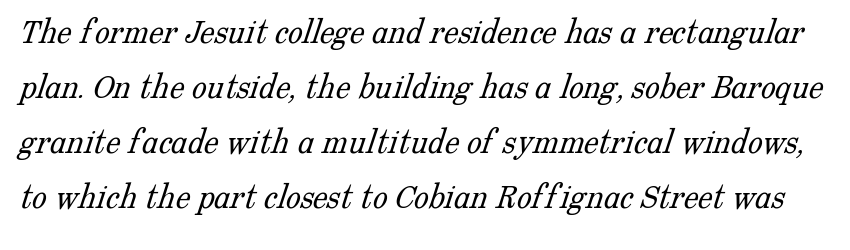
{"serif": "yes", "bold": "no", "weight": "light", "width": "normal", "stroke_contrast": "low", "x_height": "medium", "monospaced": "no", "underline": "no", "line_spacing": "normal", "line_spacing_ratio": 1.49, "letter_spacing": "normal", "letter_spacing_em": 0.0, "glyph_px": 37}
